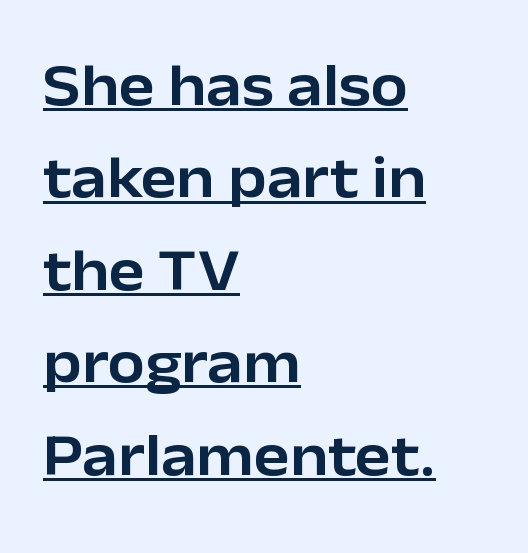
The image shows 60 px sans-serif type, upright; set left-aligned, normal line spacing (1.54x), normal letter spacing, underlined; low stroke contrast and a medium x-height.
